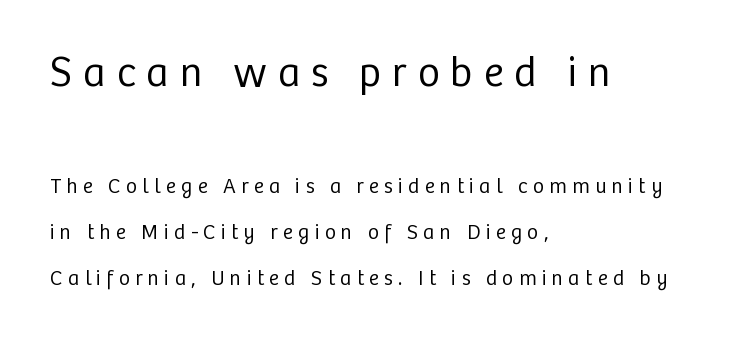
The image shows 42 px regular-weight sans-serif type, upright; set left-aligned, loose line spacing (2.18x), unusually wide letter spacing (+0.26 em), not underlined; the first (top) block is 2.0x larger; low stroke contrast and a medium x-height.
